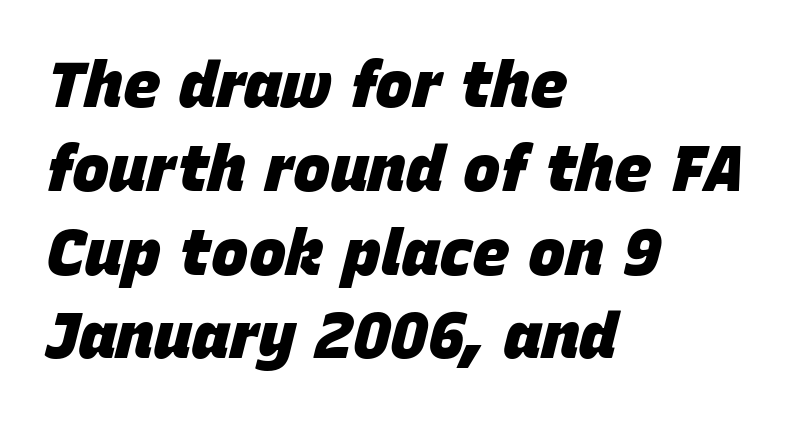
Q: Is the text bold? A: Yes.
Q: Is the text italic (slanted)? A: Yes, it leans right by about 15 degrees.
Q: Is the text underlined? A: No.
Q: How is the paragraph aligned? A: Left-aligned.
Q: Is the spacing between letters normal or unusually wide? A: Normal.
Q: Is the spacing between lines tight, normal or loose? A: Normal.
Q: Width (condensed, normal, or wide)? A: Normal.
Q: Stroke contrast? A: Low.
Q: x-height? A: Large.
Q: Monospaced? A: No.
